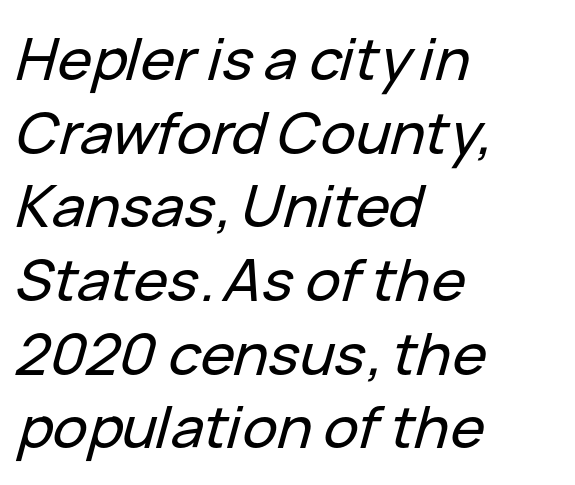
The image shows 58 px text type, italic (leaning right); set left-aligned, normal line spacing (1.27x), normal letter spacing, not underlined; low stroke contrast and a medium x-height.
